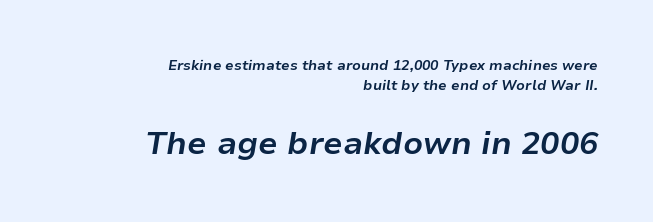
The image shows 32 px bold type, italic (leaning right); set right-aligned, normal line spacing (1.45x), normal letter spacing, not underlined; the second (bottom) block is 2.29x larger; low stroke contrast and a medium x-height.
